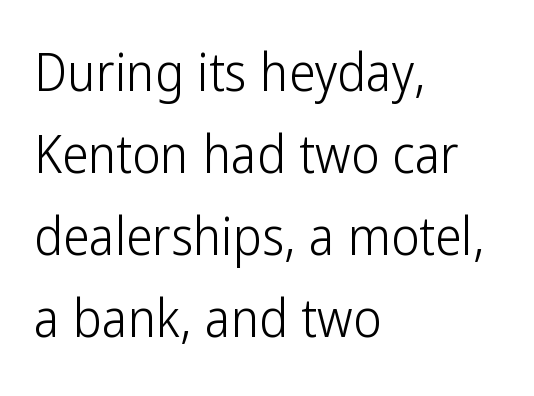
Q: Is the text bold? A: No.
Q: Is the text italic (slanted)? A: No, it is upright.
Q: Is the typeface a serif or a sans-serif typeface? A: Sans-serif.
Q: Is the text underlined? A: No.
Q: How is the paragraph aligned? A: Left-aligned.
Q: Is the spacing between letters normal or unusually wide? A: Normal.
Q: Is the spacing between lines tight, normal or loose? A: Normal.
Q: Width (condensed, normal, or wide)? A: Condensed.
Q: Stroke contrast? A: Low.
Q: x-height? A: Medium.
Q: Monospaced? A: No.
